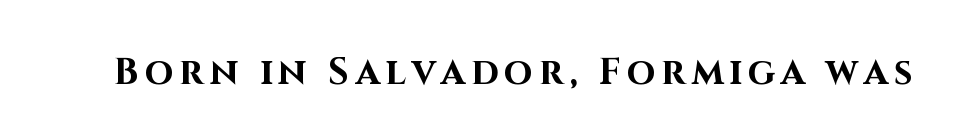
{"serif": "no", "italic": "no", "bold": "yes", "weight": "bold", "width": "normal", "stroke_contrast": "high", "x_height": "large", "monospaced": "no", "underline": "no", "glyph_px": 37}
